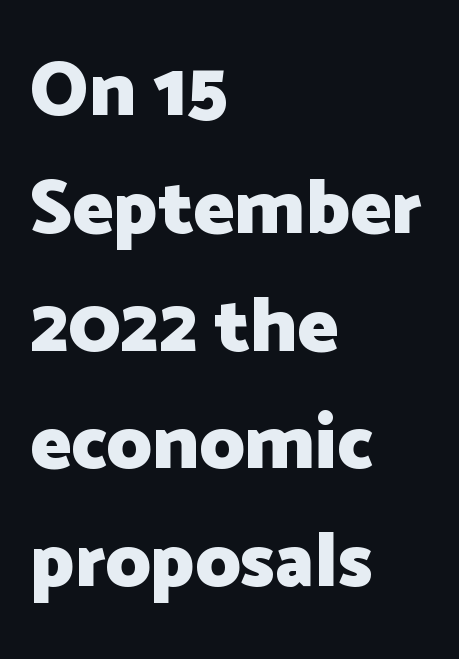
Q: Is the text bold? A: Yes.
Q: Is the text italic (slanted)? A: No, it is upright.
Q: Is the typeface a serif or a sans-serif typeface? A: Sans-serif.
Q: Is the text underlined? A: No.
Q: How is the paragraph aligned? A: Left-aligned.
Q: Is the spacing between letters normal or unusually wide? A: Normal.
Q: Is the spacing between lines tight, normal or loose? A: Normal.
Q: Width (condensed, normal, or wide)? A: Normal.
Q: Stroke contrast? A: Low.
Q: x-height? A: Medium.
Q: Monospaced? A: No.
